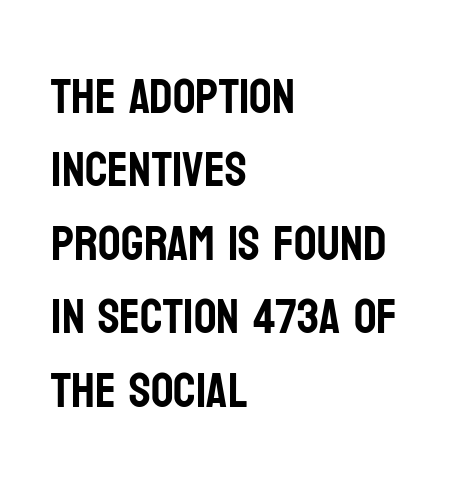
The image shows 50 px condensed sans-serif type, upright; set left-aligned, normal line spacing (1.47x), normal letter spacing, not underlined; low stroke contrast and a large x-height.
